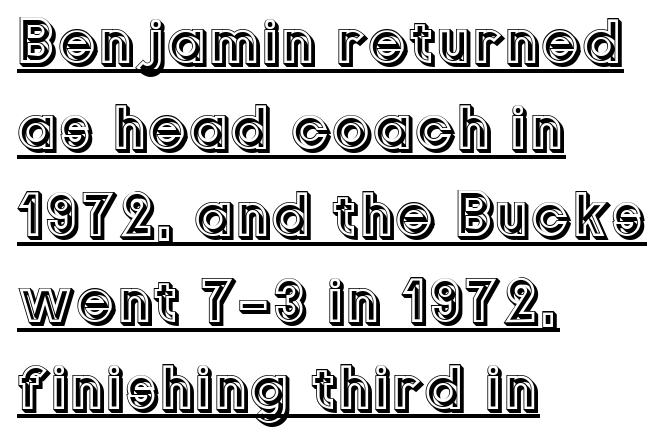
Q: Is the text italic (slanted)? A: No, it is upright.
Q: Is the text underlined? A: Yes.
Q: How is the paragraph aligned? A: Left-aligned.
Q: Is the spacing between letters normal or unusually wide? A: Normal.
Q: Is the spacing between lines tight, normal or loose? A: Normal.
Q: Width (condensed, normal, or wide)? A: Normal.
Q: x-height? A: Medium.
Q: Monospaced? A: No.
